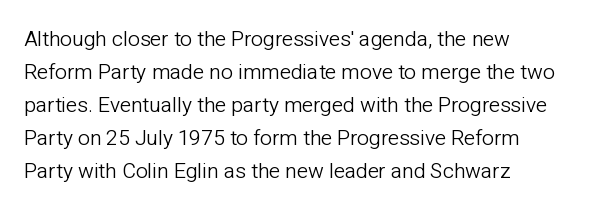
Q: Is the text bold? A: No.
Q: Is the text italic (slanted)? A: No, it is upright.
Q: Is the text underlined? A: No.
Q: How is the paragraph aligned? A: Left-aligned.
Q: Is the spacing between letters normal or unusually wide? A: Normal.
Q: Is the spacing between lines tight, normal or loose? A: Normal.
